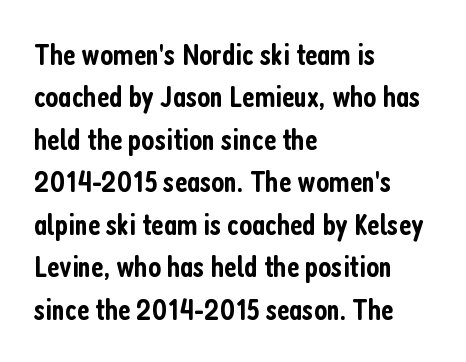
The designer left line spacing at the default. Notice how the passage keeps a crisp vertical edge on the left only. If you drew a line through each stem, it would be perfectly vertical. The space directly below the letters is spotless.
